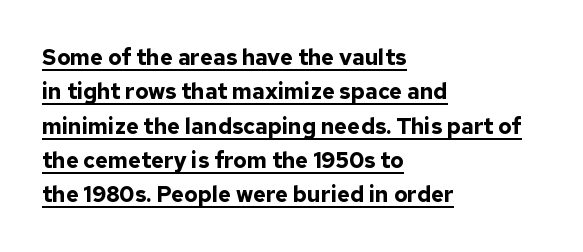
The image shows 22 px bold type, upright; set left-aligned, normal line spacing (1.56x), normal letter spacing, underlined.
